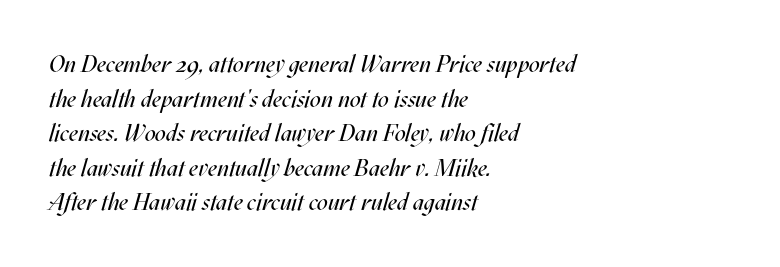
Q: Is the text bold? A: No.
Q: Is the text italic (slanted)? A: Yes, it leans right by about 17 degrees.
Q: Is the text underlined? A: No.
Q: How is the paragraph aligned? A: Left-aligned.
Q: Is the spacing between letters normal or unusually wide? A: Normal.
Q: Is the spacing between lines tight, normal or loose? A: Normal.
